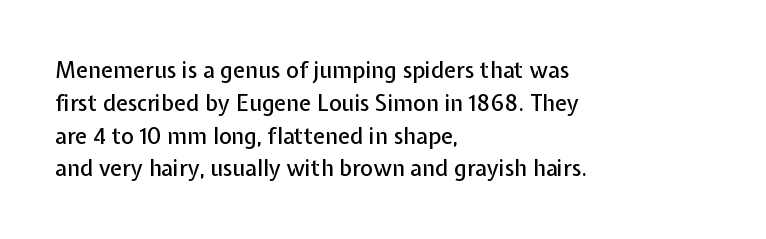
The specimen omits any rule beneath the text block's lines. Is the letter spacing exaggerated? No — it looks like the ordinary default. The typography opts for an upright posture over an oblique one. The rag falls on the right side of this text block. Baseline-to-baseline distance is the conventional proportion of letter height.
